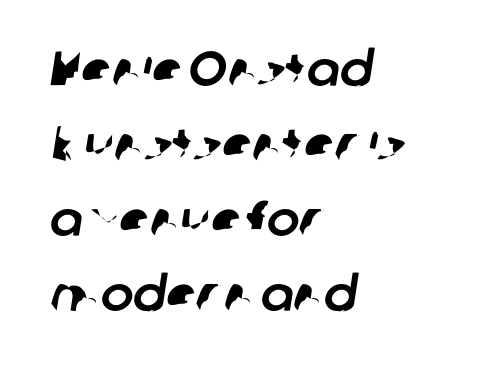
One glance says typical: line gaps are just what's usual. The lines in this sample share a left origin and differ only in where they stop. Tracking here is standard; glyphs follow each other at the usual distance. Are there feet on the stems? There aren't — it's a sans. Is this a fixed-width face? No — the glyphs have proportional, varying widths.
